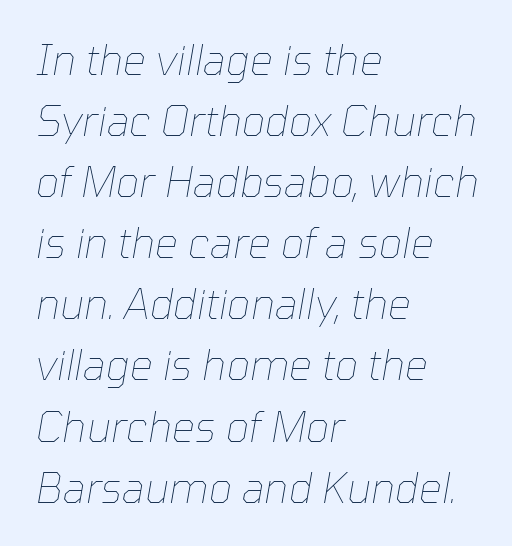
{"italic": "yes", "lean": "right", "slant_degrees": 10, "bold": "no", "weight": "thin", "width": "normal", "stroke_contrast": "low", "x_height": "medium", "monospaced": "no", "underline": "no", "align": "left", "line_spacing": "normal", "line_spacing_ratio": 1.49, "letter_spacing": "normal", "letter_spacing_em": 0.0, "glyph_px": 41}
